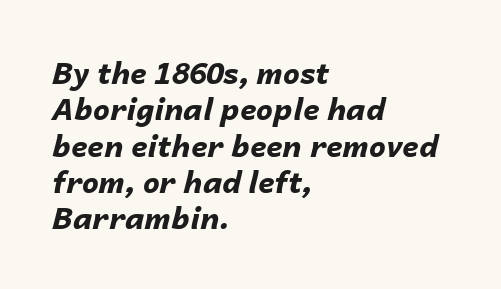
The image shows 30 px bold type, italic (leaning right); set left-aligned, line spacing 1.21x, normal letter spacing, not underlined; low stroke contrast and a medium x-height.
